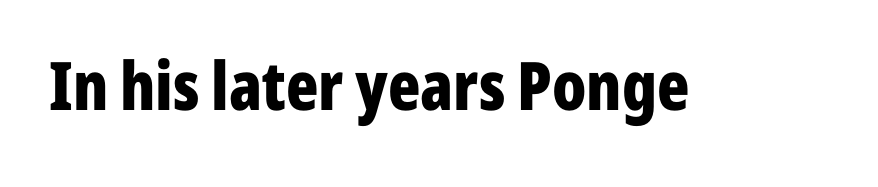
Q: Is the text bold? A: Yes.
Q: Is the text italic (slanted)? A: No, it is upright.
Q: Is the typeface a serif or a sans-serif typeface? A: Sans-serif.
Q: Is the text underlined? A: No.
Q: Is the spacing between letters normal or unusually wide? A: Normal.
Q: Width (condensed, normal, or wide)? A: Condensed.
Q: Stroke contrast? A: Low.
Q: x-height? A: Medium.
Q: Monospaced? A: No.
